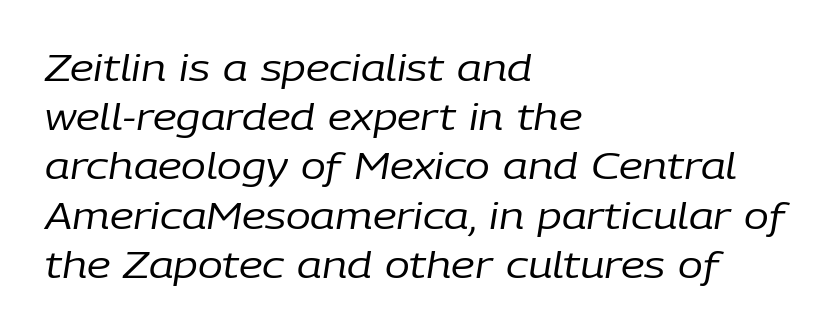
{"italic": "yes", "lean": "right", "slant_degrees": 9, "bold": "no", "weight": "regular", "width": "normal", "stroke_contrast": "low", "x_height": "medium", "monospaced": "no", "underline": "no", "align": "left", "line_spacing": "normal", "line_spacing_ratio": 1.33, "letter_spacing": "normal", "letter_spacing_em": 0.0, "glyph_px": 37}
